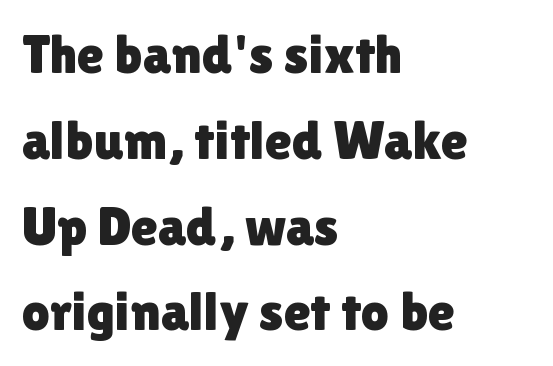
The image shows 55 px sans-serif type, upright; set left-aligned, normal line spacing (1.56x), normal letter spacing, not underlined; a medium x-height.
